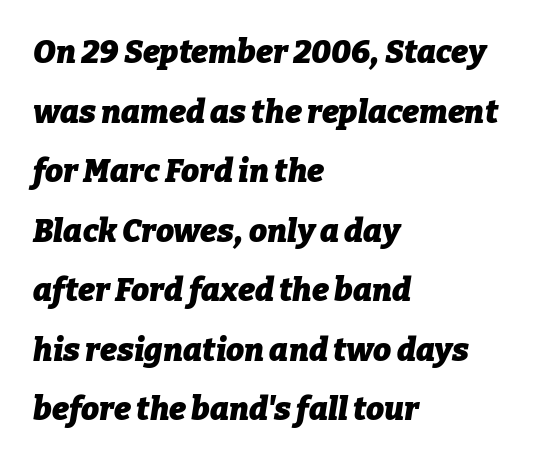
{"italic": "yes", "lean": "right", "slant_degrees": 9, "bold": "yes", "weight": "heavy", "width": "normal", "stroke_contrast": "low", "x_height": "medium", "monospaced": "no", "underline": "no", "align": "left", "line_spacing_ratio": 1.86, "letter_spacing": "normal", "letter_spacing_em": 0.0, "glyph_px": 32}
